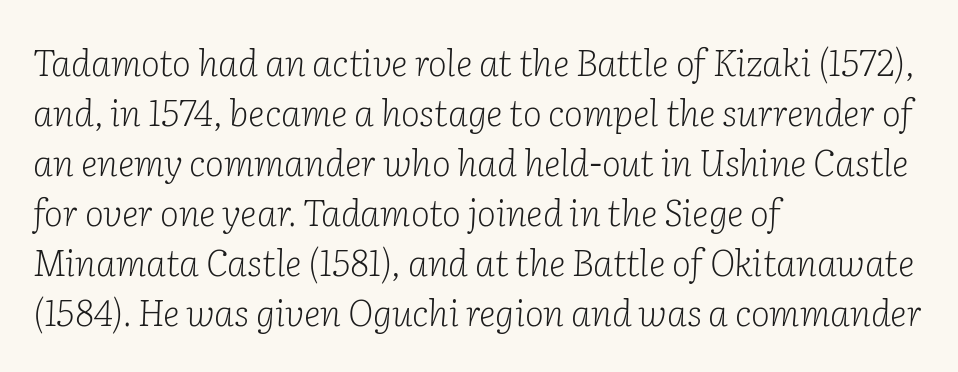
{"serif": "yes", "italic": "yes", "lean": "right", "slant_degrees": 2, "bold": "no", "weight": "light", "width": "normal", "stroke_contrast": "low", "x_height": "medium", "monospaced": "no", "underline": "no", "align": "left", "line_spacing": "normal", "line_spacing_ratio": 1.39, "letter_spacing": "normal", "letter_spacing_em": 0.0, "glyph_px": 36}
